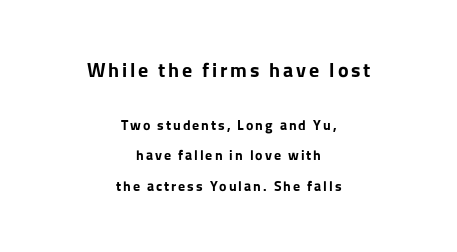
Interline gaps are noticeably wide in this sample. The whitespace from short lines is split evenly between both sides. The baseline area is clear. The earlier block is typeset at a bigger size than the later block. The sample has been set heavy, in full bold. Italic: no, the glyphs are upright roman.
